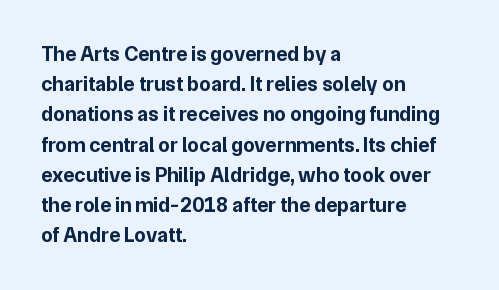
The image shows 21 px bold type, upright; set left-aligned, normal line spacing (1.44x), normal letter spacing, not underlined.
